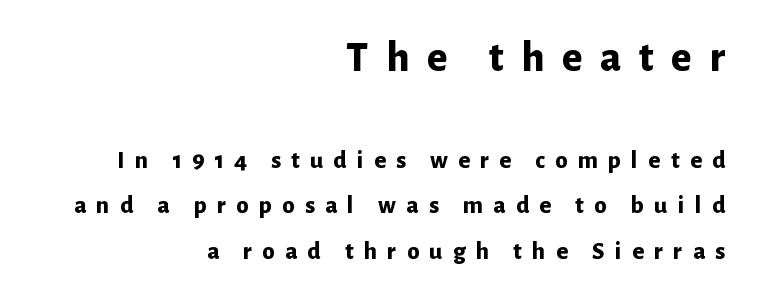
Q: Is the text bold? A: Yes.
Q: Is the text italic (slanted)? A: No, it is upright.
Q: Is the typeface a serif or a sans-serif typeface? A: Sans-serif.
Q: Is the text underlined? A: No.
Q: How is the paragraph aligned? A: Right-aligned.
Q: Is the spacing between letters normal or unusually wide? A: Unusually wide.
Q: Which block of text is set in a larger size, the first (top) or the second (bottom)? A: The first (top) one.
Q: Width (condensed, normal, or wide)? A: Normal.
Q: Stroke contrast? A: Low.
Q: x-height? A: Medium.
Q: Monospaced? A: No.
